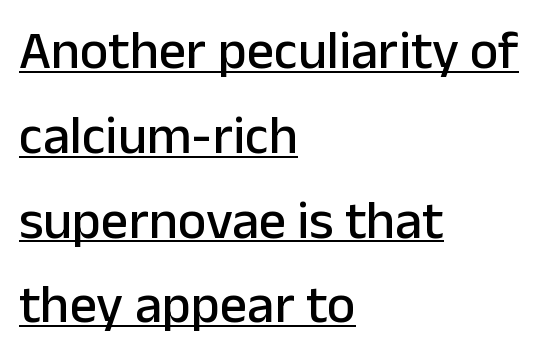
{"serif": "no", "italic": "no", "width": "normal", "stroke_contrast": "low", "x_height": "medium", "monospaced": "no", "underline": "yes", "align": "left", "line_spacing": "normal", "line_spacing_ratio": 1.57, "letter_spacing": "normal", "letter_spacing_em": 0.0, "glyph_px": 54}
